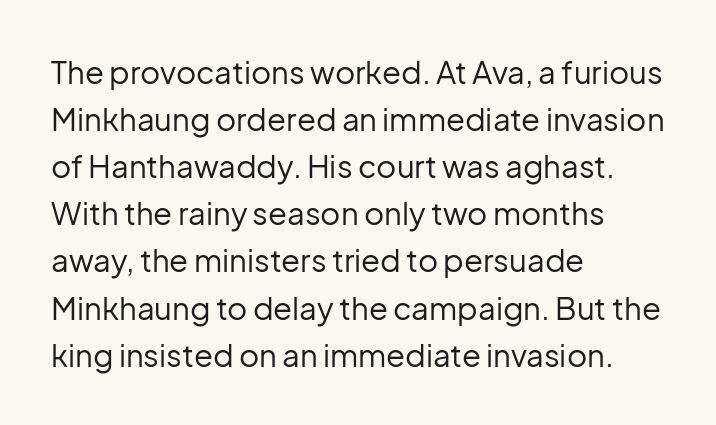
{"serif": "no", "italic": "no", "bold": "no", "weight": "regular", "width": "normal", "stroke_contrast": "low", "x_height": "medium", "monospaced": "no", "underline": "no", "align": "left", "line_spacing": "normal", "line_spacing_ratio": 1.52, "letter_spacing": "normal", "letter_spacing_em": 0.0, "glyph_px": 31}
